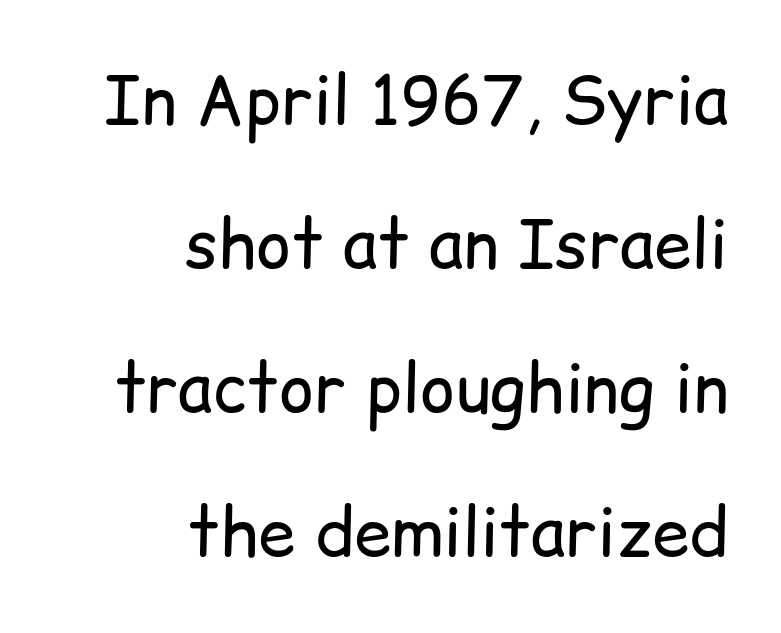
The rendering keeps characters at their native spacing. Notice how the stems are strictly vertical — no italics here. The paragraph shown leans on its right margin. The zone under the glyphs is completely vacant. The characters display no serif detailing; their extremities are plain.
